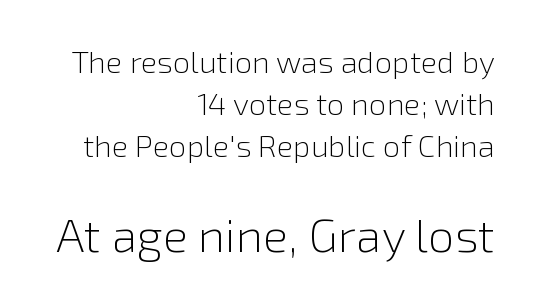
Q: Is the text bold? A: No.
Q: Is the text italic (slanted)? A: No, it is upright.
Q: Is the typeface a serif or a sans-serif typeface? A: Sans-serif.
Q: Is the text underlined? A: No.
Q: How is the paragraph aligned? A: Right-aligned.
Q: Is the spacing between letters normal or unusually wide? A: Normal.
Q: Is the spacing between lines tight, normal or loose? A: Normal.
Q: Which block of text is set in a larger size, the first (top) or the second (bottom)? A: The second (bottom) one.
Q: Width (condensed, normal, or wide)? A: Normal.
Q: x-height? A: Medium.
Q: Monospaced? A: No.
